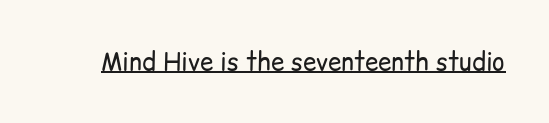
Q: Is the text bold? A: No.
Q: Is the text italic (slanted)? A: No, it is upright.
Q: Is the text underlined? A: Yes.
Q: Is the spacing between letters normal or unusually wide? A: Normal.
